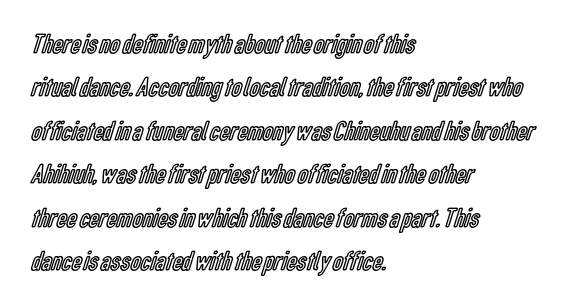
Q: Is the text italic (slanted)? A: Yes.
Q: Is the text underlined? A: No.
Q: How is the paragraph aligned? A: Left-aligned.
Q: Is the spacing between letters normal or unusually wide? A: Normal.
Q: Is the spacing between lines tight, normal or loose? A: Normal.
Q: Width (condensed, normal, or wide)? A: Condensed.
Q: x-height? A: Medium.
Q: Monospaced? A: No.
